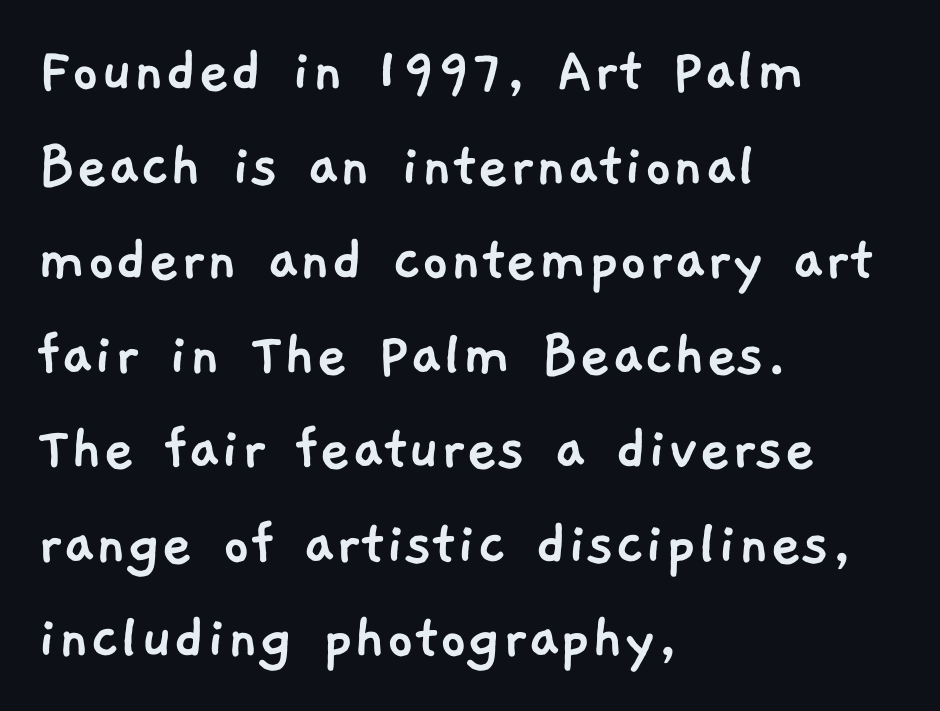
{"serif": "no", "width": "normal", "stroke_contrast": "low", "x_height": "medium", "monospaced": "no", "underline": "no", "align": "left", "line_spacing": "normal", "line_spacing_ratio": 1.39, "letter_spacing": "normal", "letter_spacing_em": 0.0, "glyph_px": 68}
